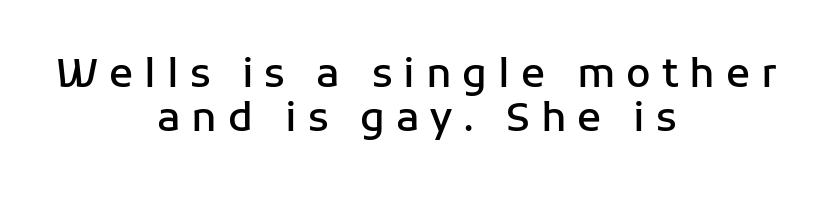
The image shows 40 px semibold sans-serif type, upright; set centered, tight line spacing (1.1x), unusually wide letter spacing (+0.27 em), not underlined; low stroke contrast and a medium x-height.
